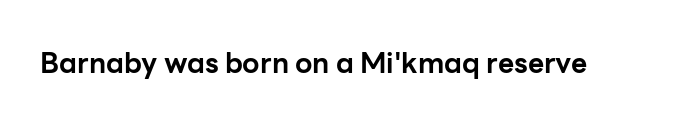
The passage shown is emphatically bold. Observe the ordinary spacing: letters are neighbours, not strangers. Spacing verdict: proportional, widths tailored to each character. The designer went with a sans here, leaving each stem footless. Rule under the text: the space is simply empty.
